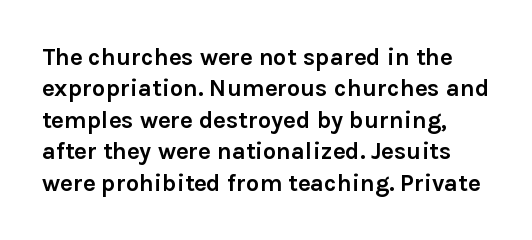
{"italic": "no", "bold": "yes", "underline": "no", "line_spacing": "normal", "line_spacing_ratio": 1.31, "letter_spacing": "normal", "letter_spacing_em": 0.0, "glyph_px": 24}
